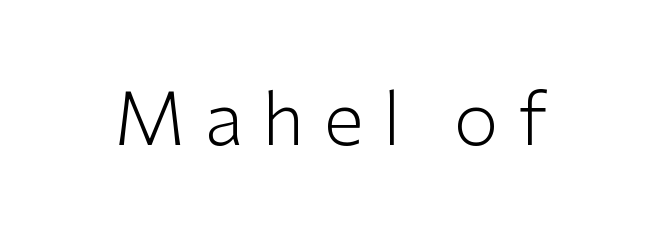
The image shows 73 px light sans-serif type, upright; set unusually wide letter spacing (+0.26 em), not underlined; low stroke contrast and a medium x-height.
